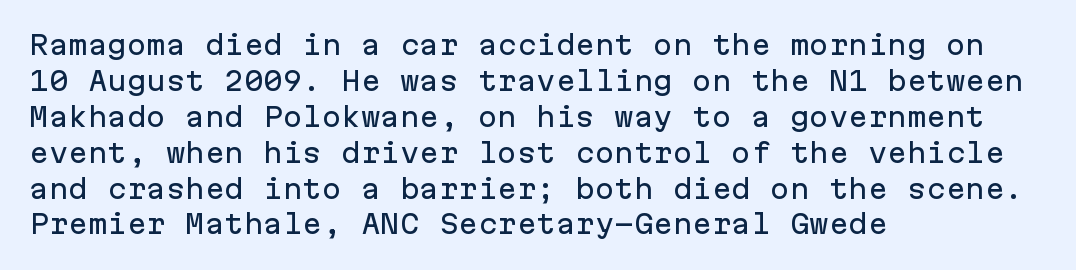
{"italic": "no", "underline": "no", "align": "left", "line_spacing": "normal", "line_spacing_ratio": 1.38, "letter_spacing": "normal", "letter_spacing_em": 0.0, "glyph_px": 26}
